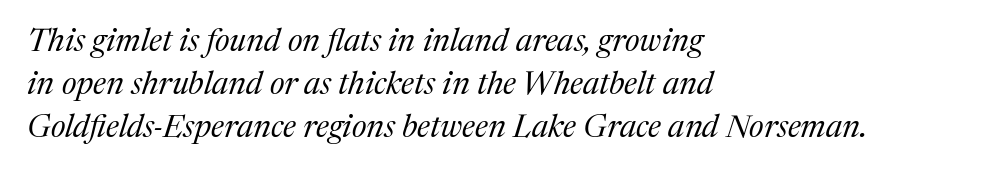
Stems here are at most as thick as an everyday book face. Each letter's strokes conclude with small projecting serifs. Descenders hang freely into open space. Here the designer chose a conventional face with non-uniform glyph widths. A classic flush-left, rag-right setting is used for this passage.
